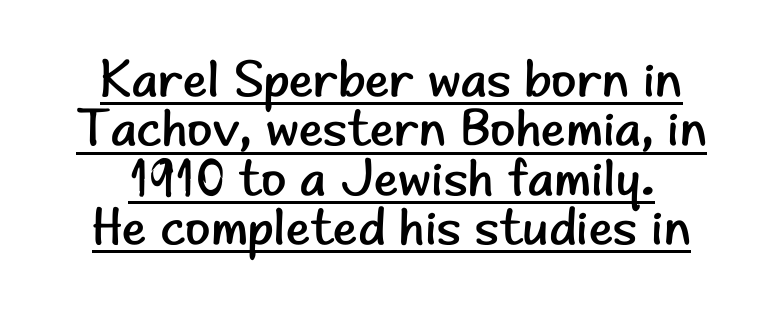
Compared with typical paragraphs, the rows here are closer together. Spacing verdict: proportional, widths tailored to each character. No letter is thick-stroked: the sample isn't bold. The paragraph has two soft edges and a firm central axis. Every stem runs plumb, perpendicular to the baseline. Has an underline been added? It has.
